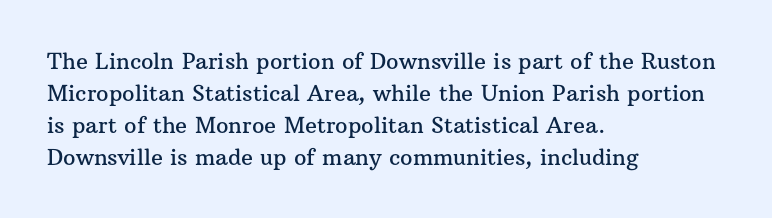
Left-aligned paragraph, ragged on the right. Rendered with straight, roman letterforms. Successive baselines arrive at the customary interval. Descenders are the only things crossing below the line. Is the letter spacing exaggerated? No — it looks like the ordinary default.
